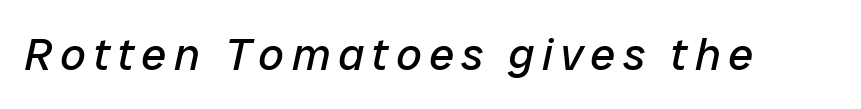
Q: Is the text bold? A: No.
Q: Is the text italic (slanted)? A: Yes, it leans right by about 12 degrees.
Q: Is the text underlined? A: No.
Q: Width (condensed, normal, or wide)? A: Normal.
Q: Stroke contrast? A: Low.
Q: x-height? A: Medium.
Q: Monospaced? A: No.
